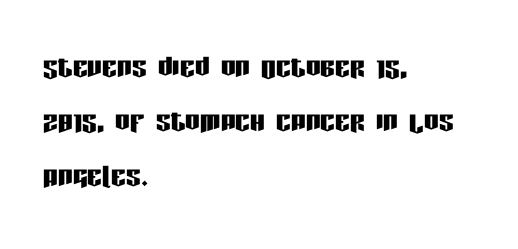
The passage shown is typed in a proportional face where columns would drift. How are the letters spaced? Ordinarily, with no added tracking. Baseline-to-baseline distance is the conventional proportion of letter height. The letters carry no serifs — their stems end cleanly without finishing strokes. Caption: multi-line text, flush left, ragged right. It's the straight-up-and-down kind of type.
